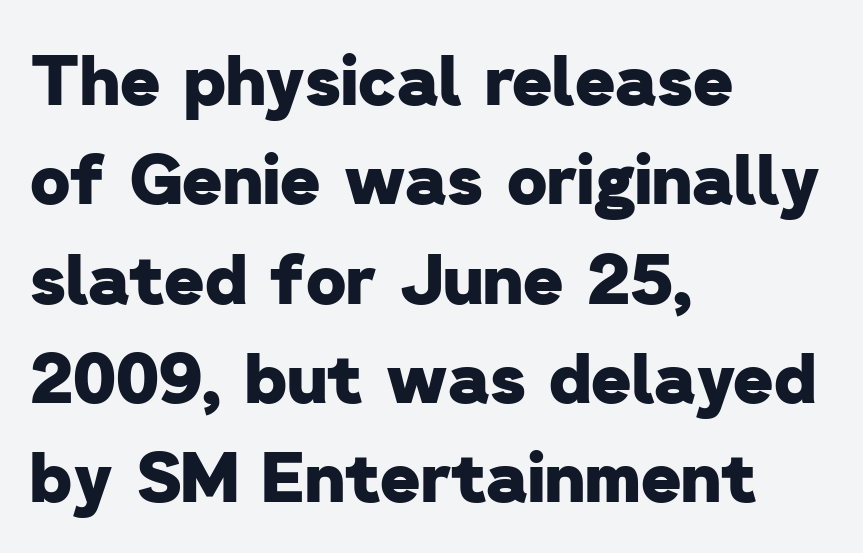
{"serif": "no", "bold": "yes", "weight": "heavy", "width": "normal", "stroke_contrast": "low", "x_height": "medium", "monospaced": "no", "underline": "no", "align": "left", "line_spacing": "normal", "line_spacing_ratio": 1.44, "letter_spacing": "normal", "letter_spacing_em": 0.0, "glyph_px": 69}
